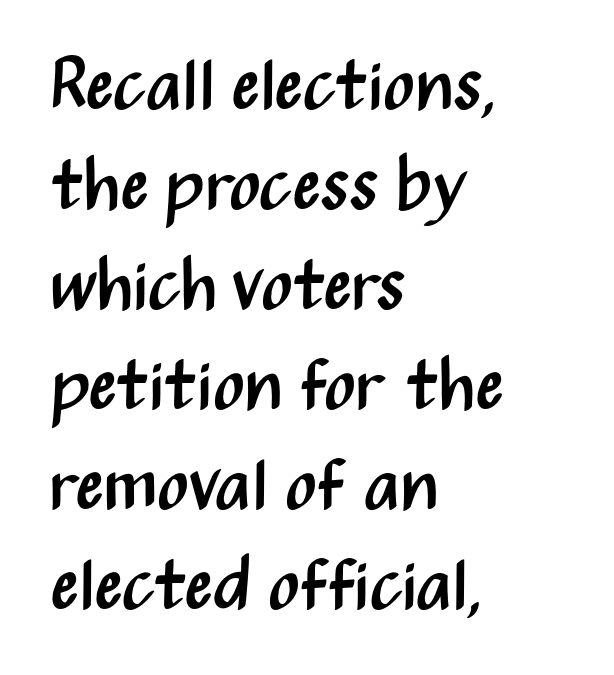
Q: Is the text bold? A: No.
Q: Is the text italic (slanted)? A: No, it is upright.
Q: Is the typeface a serif or a sans-serif typeface? A: Sans-serif.
Q: Is the text underlined? A: No.
Q: How is the paragraph aligned? A: Left-aligned.
Q: Is the spacing between letters normal or unusually wide? A: Normal.
Q: Is the spacing between lines tight, normal or loose? A: Normal.
Q: Width (condensed, normal, or wide)? A: Condensed.
Q: Stroke contrast? A: Medium.
Q: x-height? A: Medium.
Q: Monospaced? A: No.
